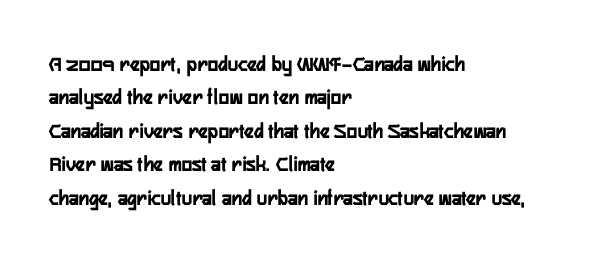
{"italic": "no", "underline": "no", "align": "left", "line_spacing": "normal", "line_spacing_ratio": 1.52, "letter_spacing": "normal", "letter_spacing_em": 0.0, "glyph_px": 22}
